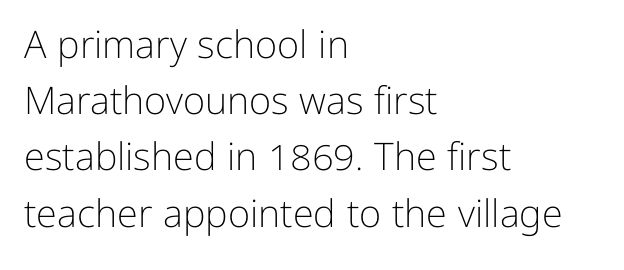
{"serif": "no", "italic": "no", "bold": "no", "weight": "light", "width": "normal", "stroke_contrast": "low", "x_height": "medium", "monospaced": "no", "underline": "no", "align": "left", "line_spacing": "normal", "line_spacing_ratio": 1.48, "letter_spacing": "normal", "letter_spacing_em": 0.0, "glyph_px": 38}
